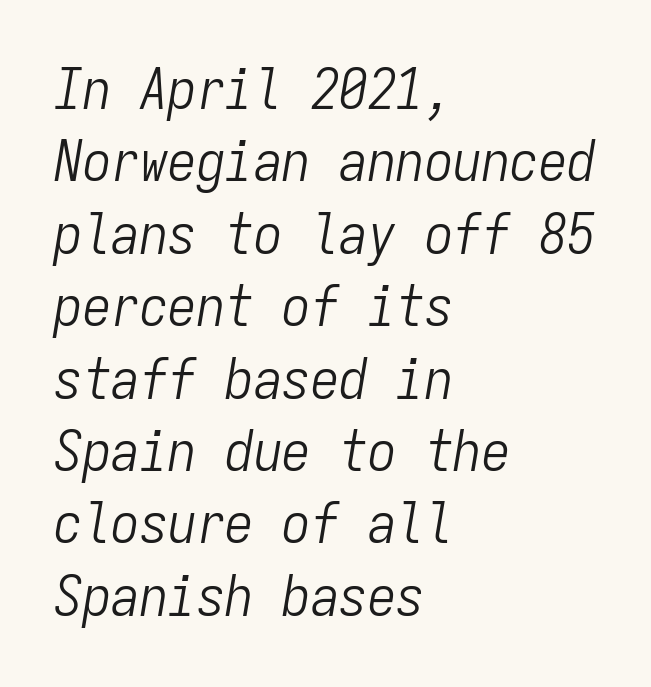
Q: Is the text bold? A: No.
Q: Is the text italic (slanted)? A: Yes, it leans right by about 9 degrees.
Q: Is the text underlined? A: No.
Q: How is the paragraph aligned? A: Left-aligned.
Q: Is the spacing between letters normal or unusually wide? A: Normal.
Q: Is the spacing between lines tight, normal or loose? A: Normal.
Q: Width (condensed, normal, or wide)? A: Condensed.
Q: Stroke contrast? A: Low.
Q: x-height? A: Medium.
Q: Monospaced? A: Yes.
